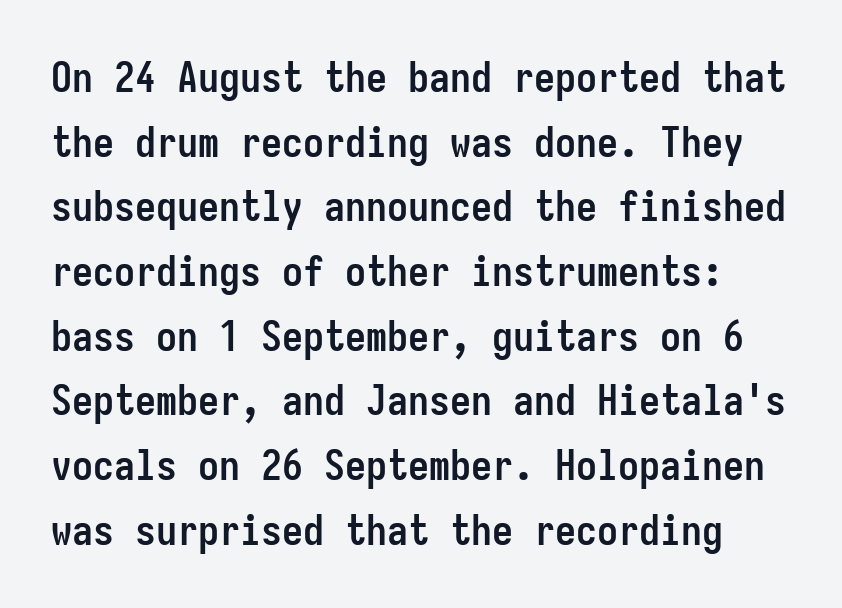
This rendering features lettering with no underline. How are the letters spaced? Ordinarily, with no added tracking. Italic? Not at all — the glyphs are vertical. The line-height multiplier appears to be the usual default. Each letter's strokes conclude bluntly, with no projecting serifs. These words are printed bold, with thick strokes throughout.
